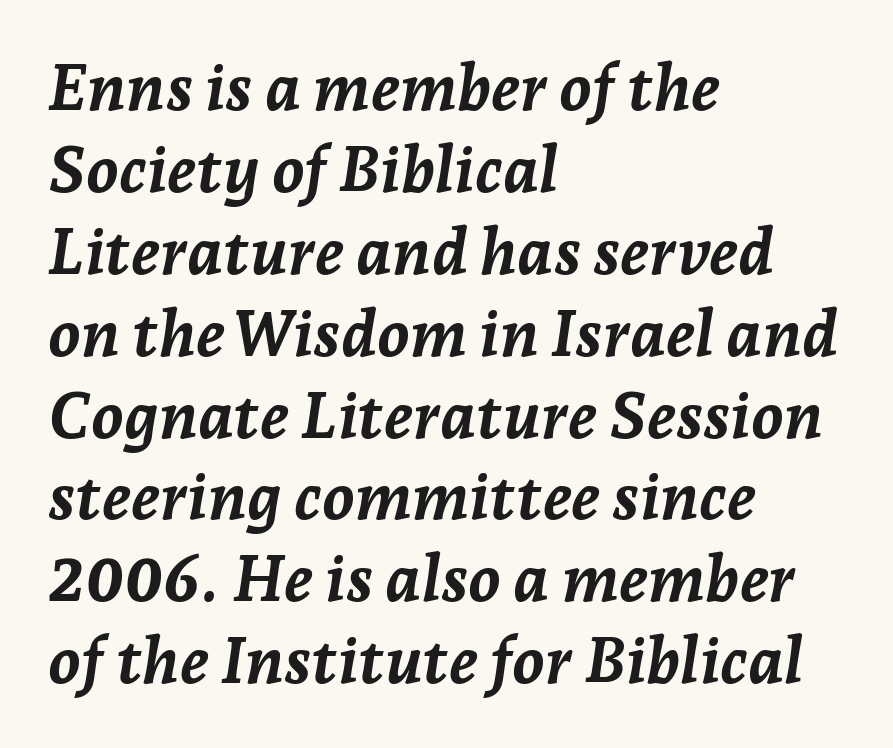
Q: Is the text bold? A: Yes.
Q: Is the text italic (slanted)? A: Yes, it leans right by about 7 degrees.
Q: Is the text underlined? A: No.
Q: How is the paragraph aligned? A: Left-aligned.
Q: Is the spacing between letters normal or unusually wide? A: Normal.
Q: Is the spacing between lines tight, normal or loose? A: Normal.
Q: Width (condensed, normal, or wide)? A: Normal.
Q: Stroke contrast? A: Low.
Q: x-height? A: Medium.
Q: Monospaced? A: No.
